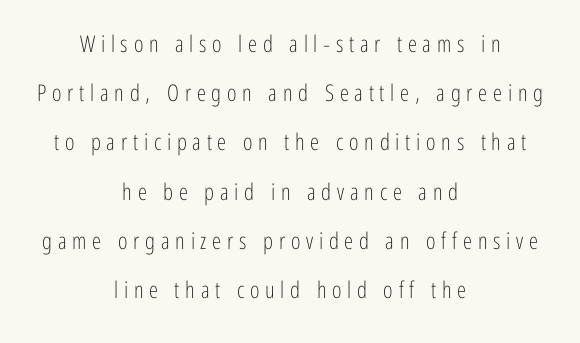
Q: Is the text bold? A: No.
Q: Is the text italic (slanted)? A: No, it is upright.
Q: Is the text underlined? A: No.
Q: How is the paragraph aligned? A: Centered.
Q: Is the spacing between letters normal or unusually wide? A: Unusually wide.
Q: Is the spacing between lines tight, normal or loose? A: Loose.
